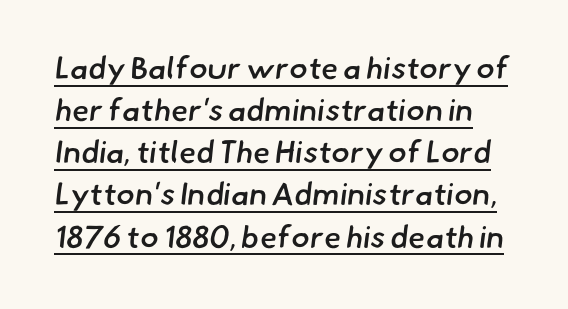
Think of a printed novel: that variable character pitch is what you see here. This is sans-serif lettering, the kind often seen on screens and signage. Leading matches the norm, producing a regular column. Firm but not heavy-handed strokes: this text is semibold.
